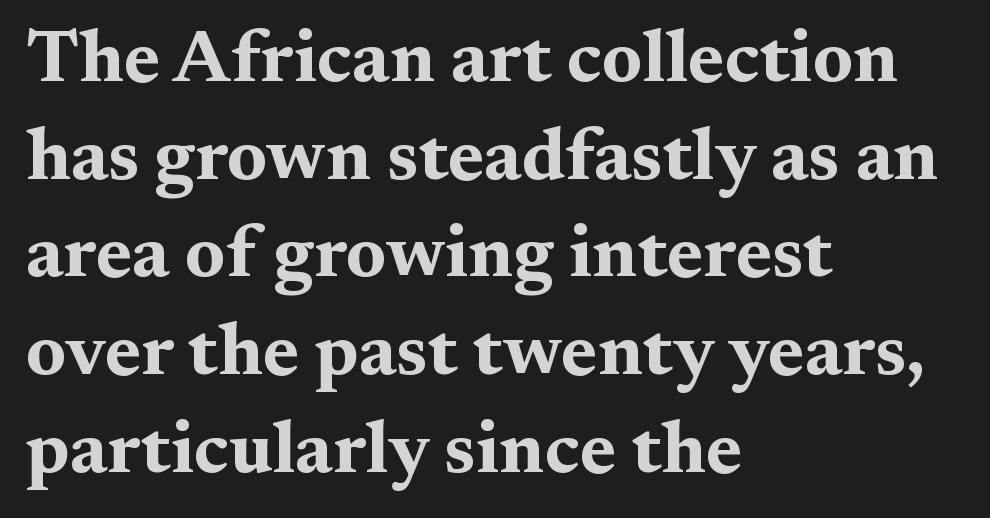
The gaps between neighbouring characters are ordinary and unremarkable. Check where the strokes stop: tiny serifs finish them off. Each glyph is drawn with heavy, bold strokes. The lettering holds an erect, upright posture throughout.
